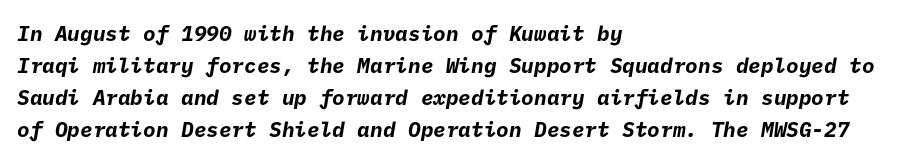
{"bold": "yes", "underline": "no", "align": "left", "line_spacing": "normal", "line_spacing_ratio": 1.53, "letter_spacing": "normal", "letter_spacing_em": 0.0, "glyph_px": 21}
